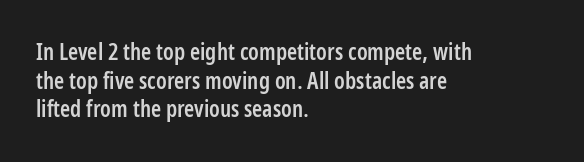
The specimen omits any rule beneath the text block's lines. The type sits square on the baseline with zero lean. This block has exactly the height ordinary leading produces. Does extra space separate the letters? No, they use regular spacing.
